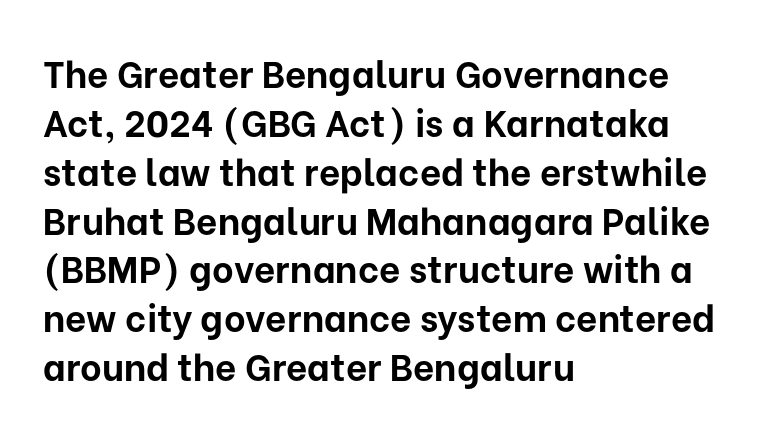
Nothing sits at the stroke ends, so this counts as sans-serif. Every row of glyphs begins at an identical x-position on the left. Compared with typical paragraphs, the rows here are spaced about the same. The face used here is rendered with its standard letterfit.
